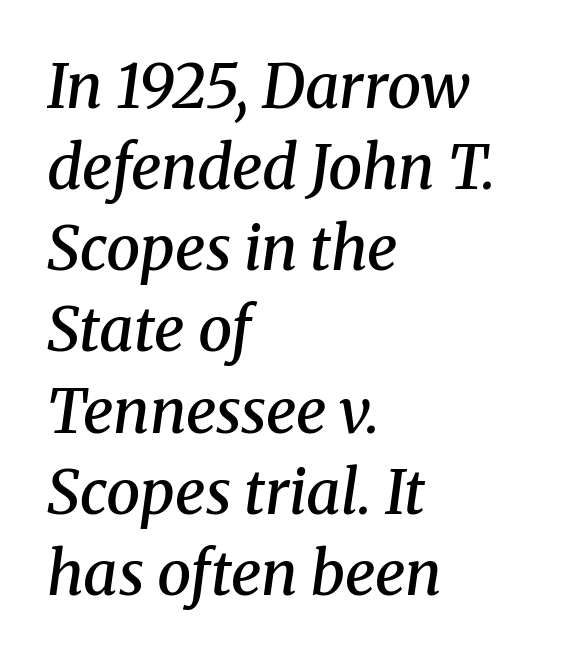
Q: Is the text bold? A: Semi-bold.
Q: Is the text italic (slanted)? A: Yes, it leans right by about 8 degrees.
Q: Is the typeface a serif or a sans-serif typeface? A: Serif.
Q: Is the text underlined? A: No.
Q: How is the paragraph aligned? A: Left-aligned.
Q: Is the spacing between letters normal or unusually wide? A: Normal.
Q: Is the spacing between lines tight, normal or loose? A: Normal.
Q: Width (condensed, normal, or wide)? A: Normal.
Q: Stroke contrast? A: Medium.
Q: x-height? A: Medium.
Q: Monospaced? A: No.
